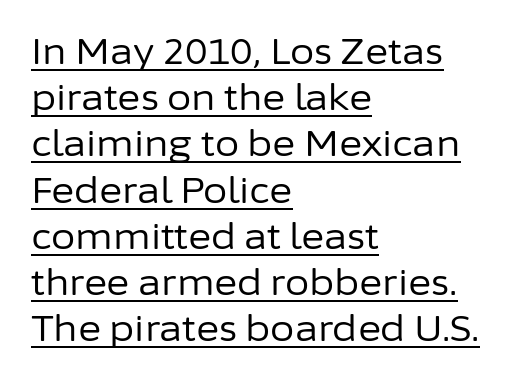
The image shows 35 px regular-weight sans-serif type, upright; set left-aligned, normal line spacing (1.32x), normal letter spacing, underlined; low stroke contrast and a medium x-height.
